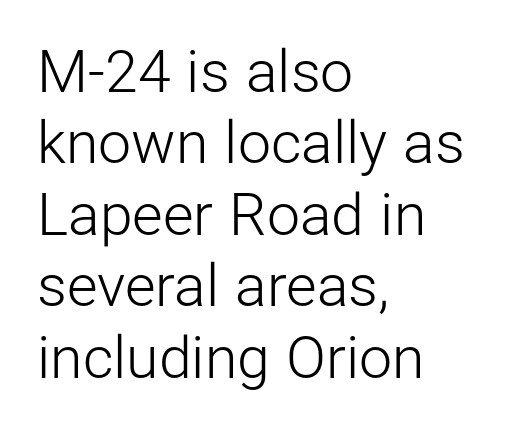
{"serif": "no", "italic": "no", "bold": "no", "weight": "light", "width": "normal", "stroke_contrast": "low", "x_height": "medium", "monospaced": "no", "underline": "no", "align": "left", "line_spacing_ratio": 1.21, "letter_spacing": "normal", "letter_spacing_em": 0.0, "glyph_px": 59}
